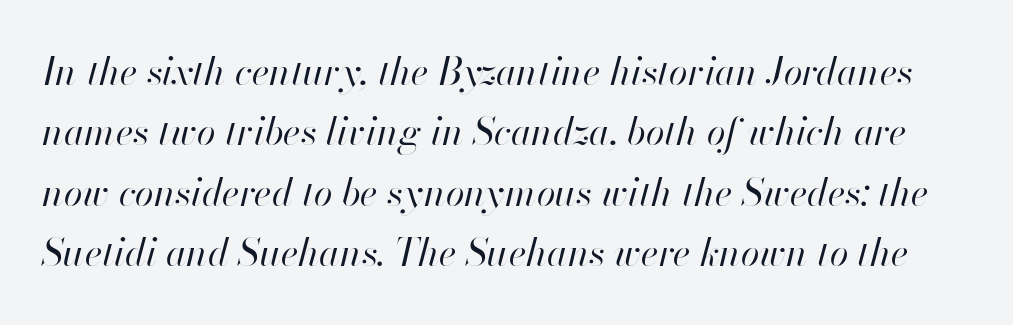
Beneath every word, the page is bare. The weight would be labelled regular, book, light, or lighter still. These lines sit exactly where default settings would place them. These lines keep a tight, regular rhythm from letter to letter.
